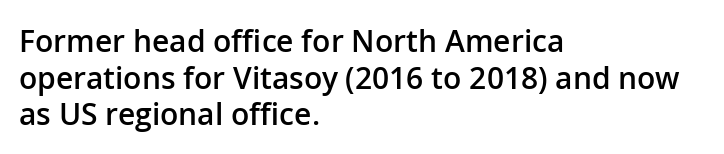
The horizontal fit of the characters is conventional and even. Stroke terminals: plain, sans-serif. Is this a fixed-width face? No — the glyphs have proportional, varying widths. Upright lettering throughout. The rendering anchors every line to the left-hand side.
